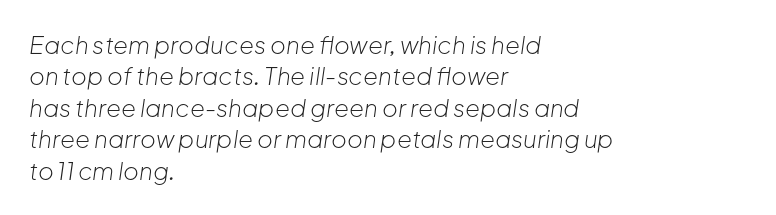
Letter spacing: default. One glance says typical: line gaps are just what's usual. Which margin do the lines hug? The left one — the right edge is uneven. A light-to-regular cut is what we see here. The area under the type is left untouched. You can tell it's italic because the verticals aren't actually vertical.
